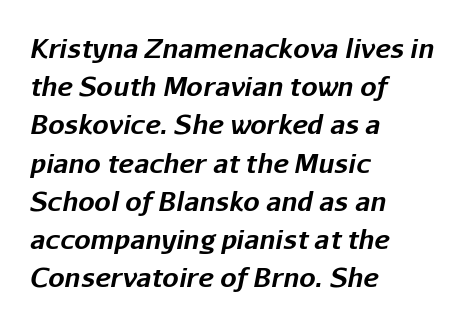
The image shows 26 px bold type, italic (leaning right); set left-aligned, normal line spacing (1.47x), normal letter spacing, not underlined.
